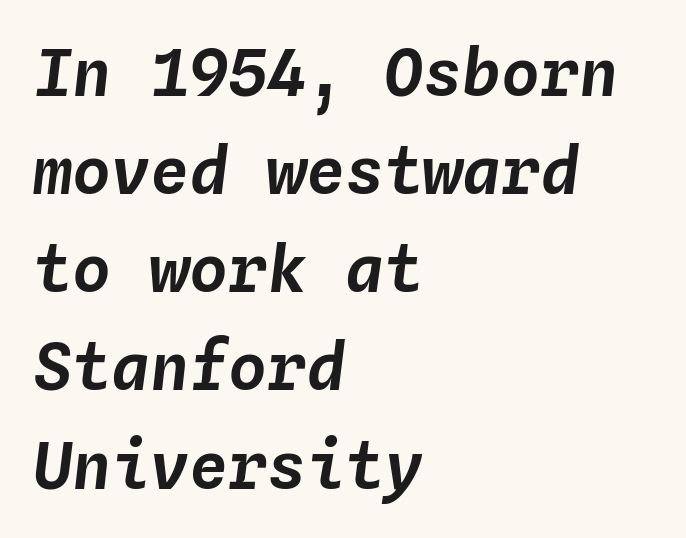
{"italic": "yes", "lean": "right", "slant_degrees": 4, "width": "normal", "stroke_contrast": "low", "x_height": "medium", "monospaced": "yes", "underline": "no", "align": "left", "line_spacing": "normal", "line_spacing_ratio": 1.51, "letter_spacing": "normal", "letter_spacing_em": 0.0, "glyph_px": 65}
